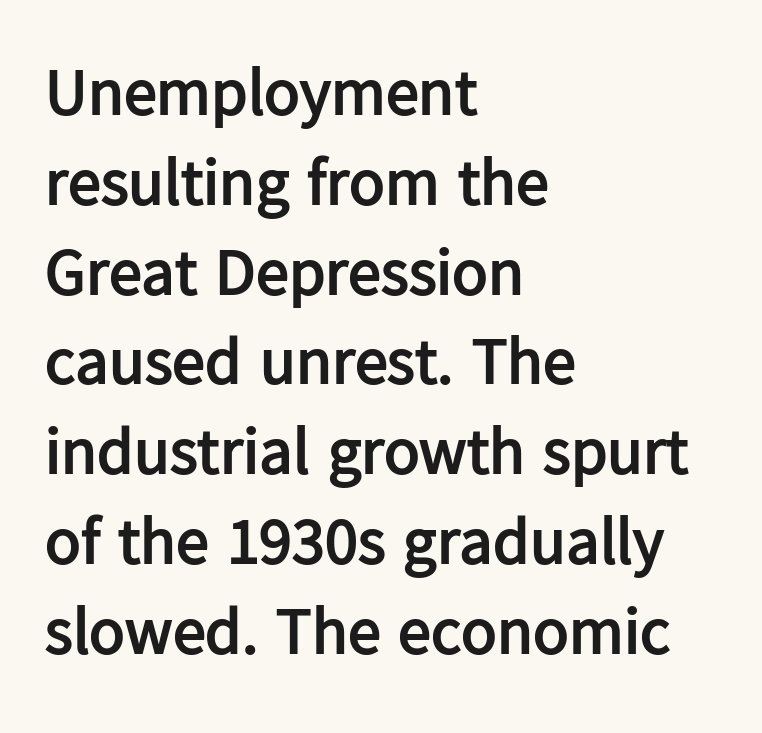
The passage shown is not underscored anywhere. The lettering stays uniformly vertical, giving the passage a roman look. I'd call this a sans setting — the letters go barefoot. Does the leading feel generous? No, just average.
